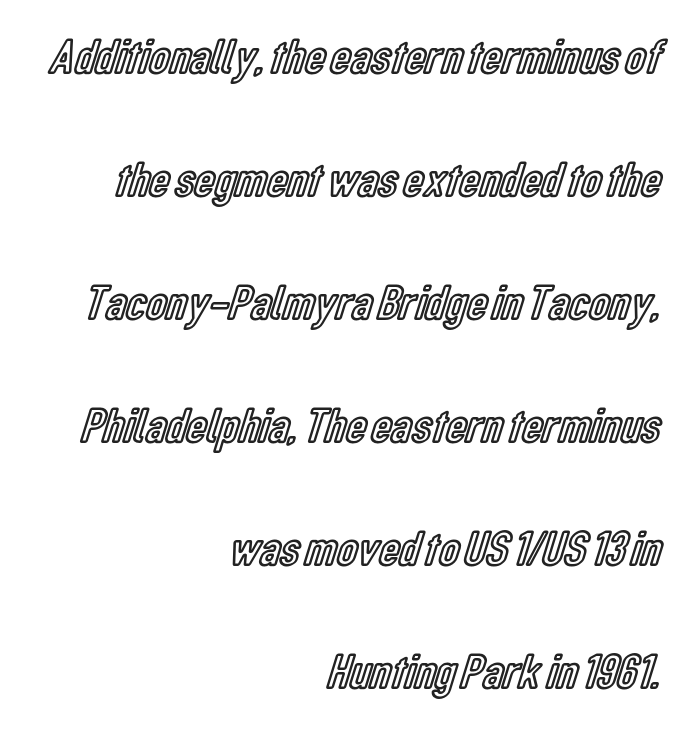
A typesetter would call this proportional, since set widths differ per character. Type without underlining. A flush-right, rag-left setting is used for this passage. The type is set solid horizontally, with unmodified tracking. Line spacing here is loose.
